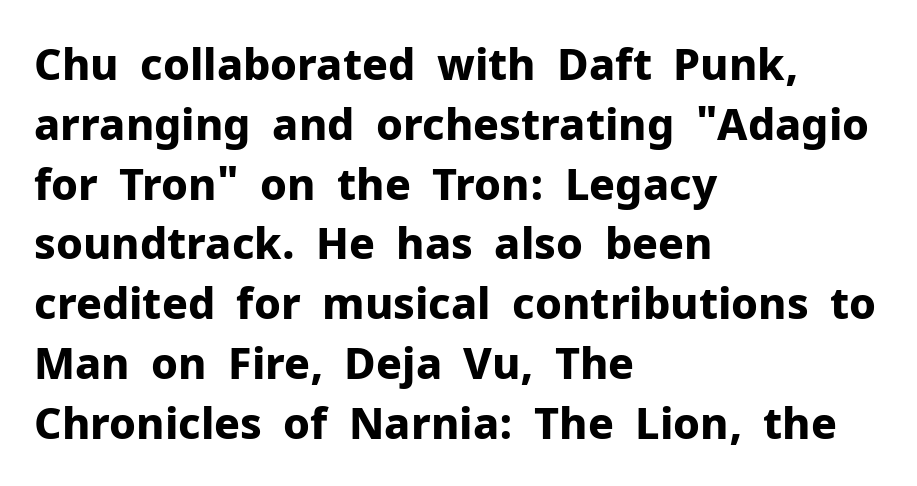
Q: Is the text bold? A: Yes.
Q: Is the text italic (slanted)? A: No, it is upright.
Q: Is the typeface a serif or a sans-serif typeface? A: Sans-serif.
Q: Is the text underlined? A: No.
Q: How is the paragraph aligned? A: Left-aligned.
Q: Is the spacing between letters normal or unusually wide? A: Normal.
Q: Is the spacing between lines tight, normal or loose? A: Normal.
Q: Width (condensed, normal, or wide)? A: Normal.
Q: Stroke contrast? A: Low.
Q: x-height? A: Medium.
Q: Monospaced? A: No.
